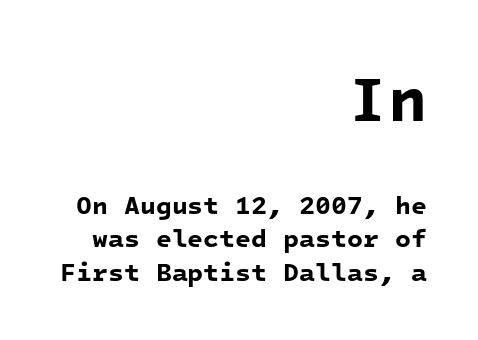
Q: Is the text bold? A: Yes.
Q: Is the typeface a serif or a sans-serif typeface? A: Sans-serif.
Q: Is the text underlined? A: No.
Q: How is the paragraph aligned? A: Right-aligned.
Q: Is the spacing between letters normal or unusually wide? A: Normal.
Q: Is the spacing between lines tight, normal or loose? A: Normal.
Q: Which block of text is set in a larger size, the first (top) or the second (bottom)? A: The first (top) one.
Q: Width (condensed, normal, or wide)? A: Normal.
Q: Stroke contrast? A: Low.
Q: x-height? A: Medium.
Q: Monospaced? A: Yes.
